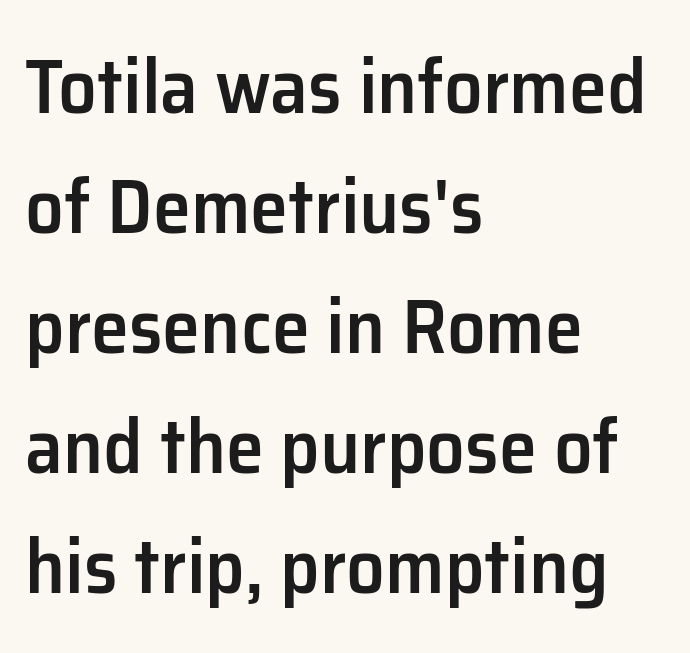
Q: Is the text bold? A: Semi-bold.
Q: Is the text italic (slanted)? A: No, it is upright.
Q: Is the typeface a serif or a sans-serif typeface? A: Sans-serif.
Q: Is the text underlined? A: No.
Q: How is the paragraph aligned? A: Left-aligned.
Q: Is the spacing between letters normal or unusually wide? A: Normal.
Q: Is the spacing between lines tight, normal or loose? A: Normal.
Q: Width (condensed, normal, or wide)? A: Normal.
Q: Stroke contrast? A: Low.
Q: x-height? A: Medium.
Q: Monospaced? A: No.
